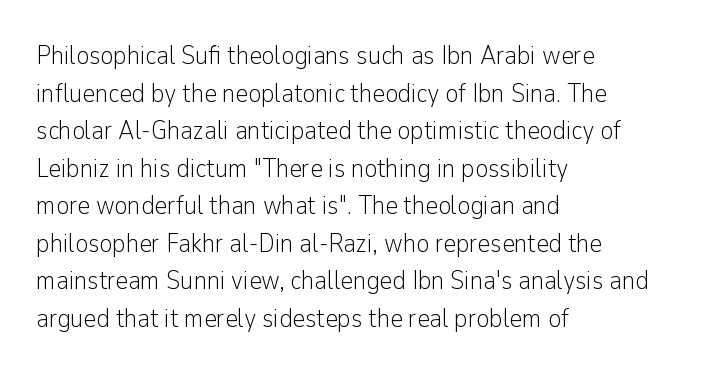
Q: Is the text bold? A: No.
Q: Is the text italic (slanted)? A: No, it is upright.
Q: Is the text underlined? A: No.
Q: How is the paragraph aligned? A: Left-aligned.
Q: Is the spacing between letters normal or unusually wide? A: Normal.
Q: Is the spacing between lines tight, normal or loose? A: Normal.
